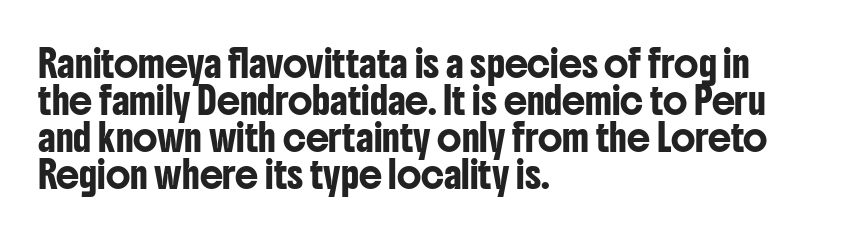
{"italic": "no", "underline": "no", "align": "left", "line_spacing": "normal", "line_spacing_ratio": 1.42, "letter_spacing": "normal", "letter_spacing_em": 0.0, "glyph_px": 26}
